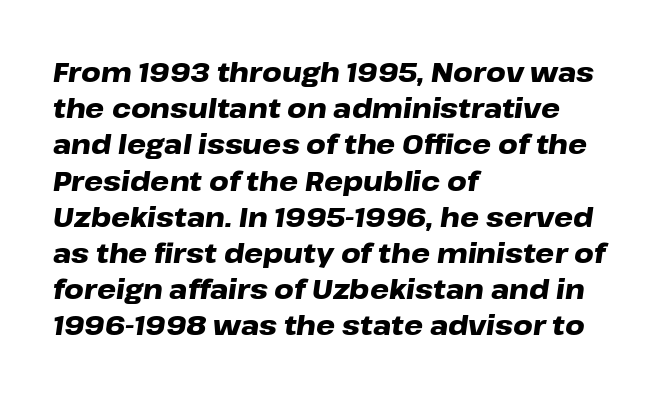
Horizontally, the lines are justified to the leading edge only. If you drew a line through each stem, it would be angled. This rendering leaves character spacing at its baseline value. This rendering features lettering with no underline. Baseline-to-baseline distance is the conventional proportion of letter height.
